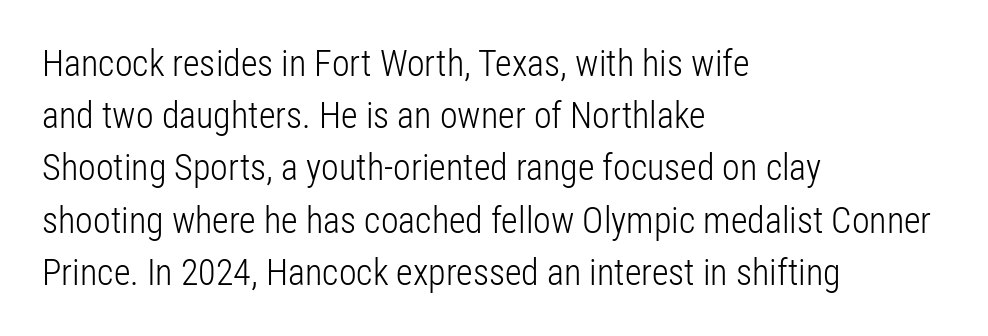
This is not heavy type; no bold has been used. Notice how descenders clear the ascenders below comfortably — that's standard leading. These lines are composed in type without serifs. Does extra space separate the letters? No, they use regular spacing.
